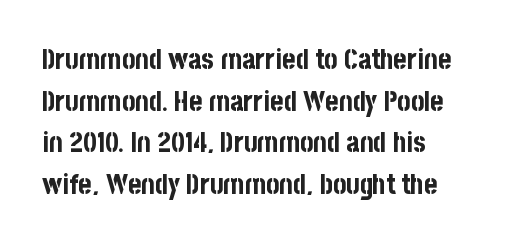
The image shows 28 px bold, condensed sans-serif type, upright; set normal line spacing (1.49x), normal letter spacing, not underlined; low stroke contrast and a large x-height.
